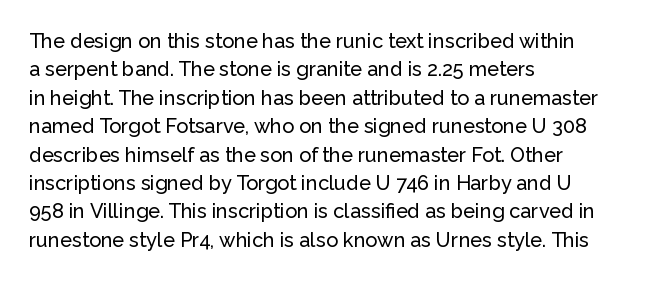
{"italic": "no", "underline": "no", "align": "left", "line_spacing": "normal", "line_spacing_ratio": 1.42, "letter_spacing": "normal", "letter_spacing_em": 0.0, "glyph_px": 20}
